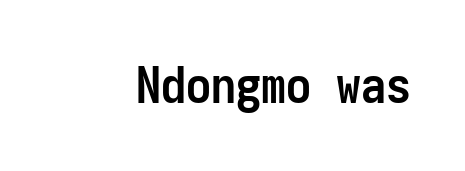
Q: Is the text bold? A: Yes.
Q: Is the text italic (slanted)? A: No, it is upright.
Q: Is the typeface a serif or a sans-serif typeface? A: Sans-serif.
Q: Is the text underlined? A: No.
Q: Is the spacing between letters normal or unusually wide? A: Normal.
Q: Width (condensed, normal, or wide)? A: Condensed.
Q: Stroke contrast? A: Low.
Q: x-height? A: Medium.
Q: Monospaced? A: Yes.
